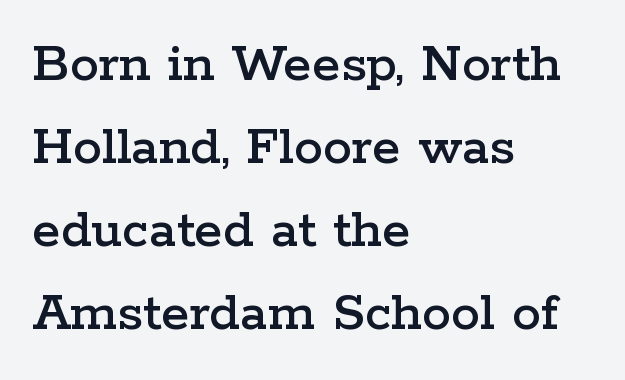
The image shows 58 px wide serif type, upright; set left-aligned, normal line spacing (1.43x), normal letter spacing, not underlined; low stroke contrast and a medium x-height.
